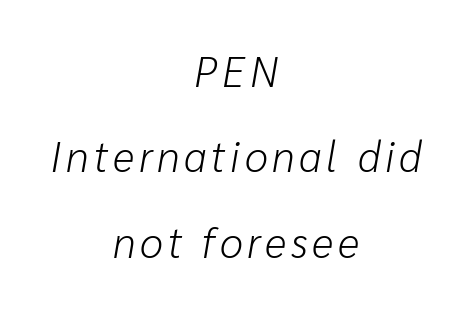
Q: Is the text bold? A: No.
Q: Is the text italic (slanted)? A: Yes, it leans right by about 10 degrees.
Q: Is the text underlined? A: No.
Q: How is the paragraph aligned? A: Centered.
Q: Is the spacing between lines tight, normal or loose? A: Loose.
Q: Width (condensed, normal, or wide)? A: Normal.
Q: Stroke contrast? A: Low.
Q: x-height? A: Medium.
Q: Monospaced? A: No.
